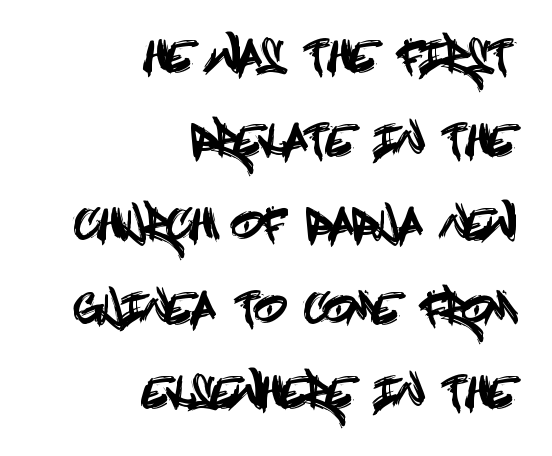
{"serif": "no", "width": "condensed", "x_height": "large", "underline": "no", "align": "right", "line_spacing": "loose", "line_spacing_ratio": 2.05, "letter_spacing": "normal", "letter_spacing_em": 0.0, "glyph_px": 41}
